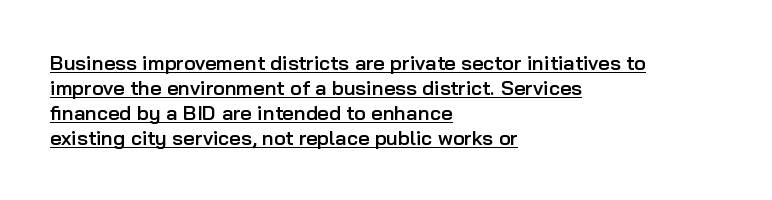
Typesetter's note: demi weight, one step under bold. A roman cut, with each character standing at attention. The compositor pushed each line to the left boundary. The glyphs are accompanied by a horizontal stroke just below them. The type is set solid horizontally, with unmodified tracking.
